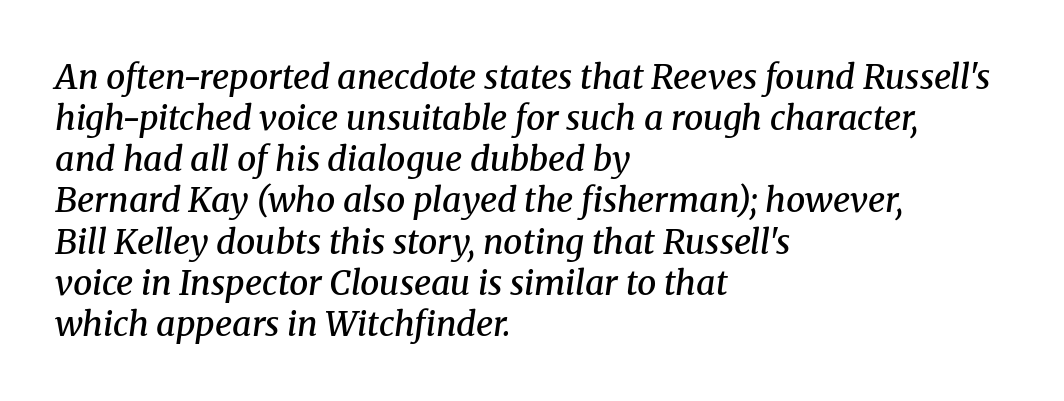
{"serif": "yes", "italic": "yes", "lean": "right", "slant_degrees": 8, "bold": "semi", "weight": "semibold", "width": "normal", "stroke_contrast": "medium", "x_height": "medium", "monospaced": "no", "underline": "no", "align": "left", "line_spacing_ratio": 1.21, "letter_spacing": "normal", "letter_spacing_em": 0.0, "glyph_px": 34}
